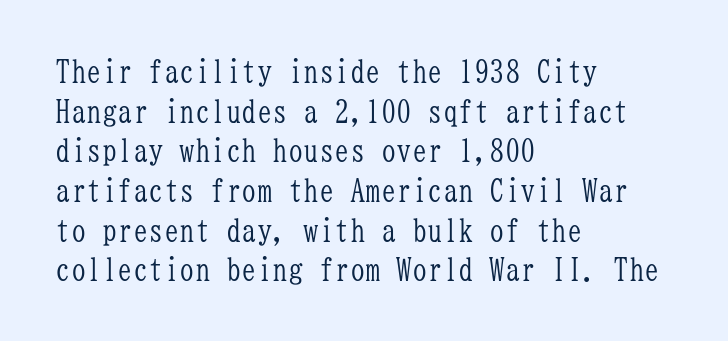
The image shows 31 px light, condensed serif type, upright, monospaced; set left-aligned, normal line spacing (1.28x), normal letter spacing, not underlined; low stroke contrast and a medium x-height.
